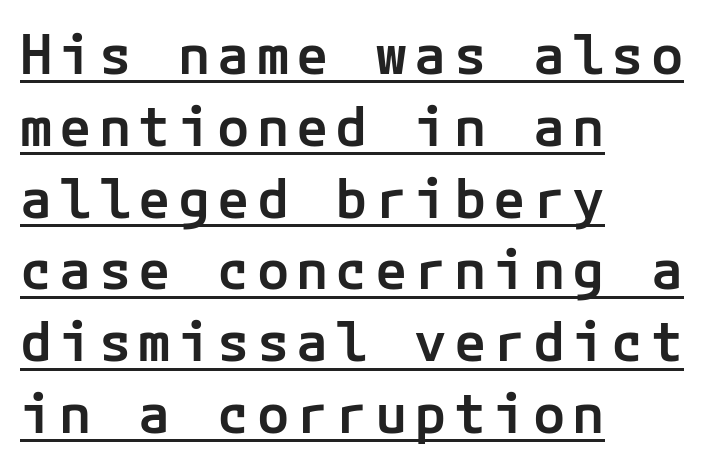
Q: Is the text bold? A: Semi-bold.
Q: Is the text italic (slanted)? A: No, it is upright.
Q: Is the typeface a serif or a sans-serif typeface? A: Sans-serif.
Q: Is the text underlined? A: Yes.
Q: How is the paragraph aligned? A: Left-aligned.
Q: Is the spacing between lines tight, normal or loose? A: Normal.
Q: Width (condensed, normal, or wide)? A: Normal.
Q: Stroke contrast? A: Low.
Q: x-height? A: Medium.
